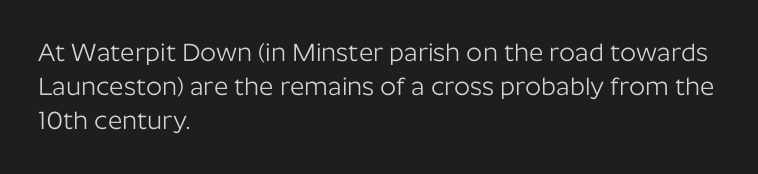
The area under the type is left untouched. A roman cut, with each character standing at attention. Observe the ordinary spacing: letters are neighbours, not strangers. Notice how the passage keeps a crisp vertical edge on the left only.
